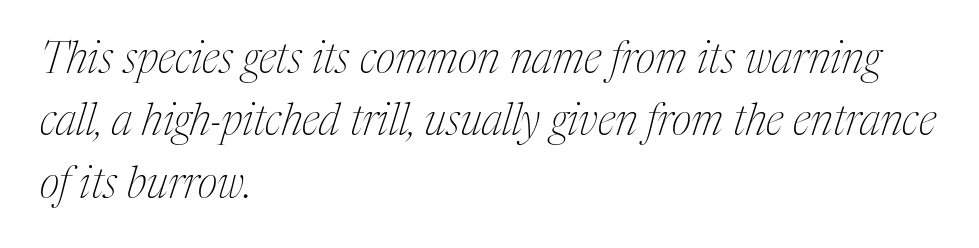
The image shows 43 px thin, condensed serif type, italic (leaning right); set left-aligned, normal line spacing (1.45x), normal letter spacing, not underlined; medium stroke contrast and a medium x-height.
